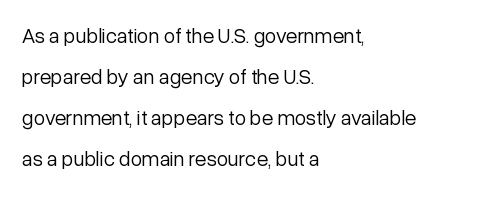
The image shows 21 px text type, upright; set left-aligned, loose line spacing (1.96x), normal letter spacing, not underlined.
